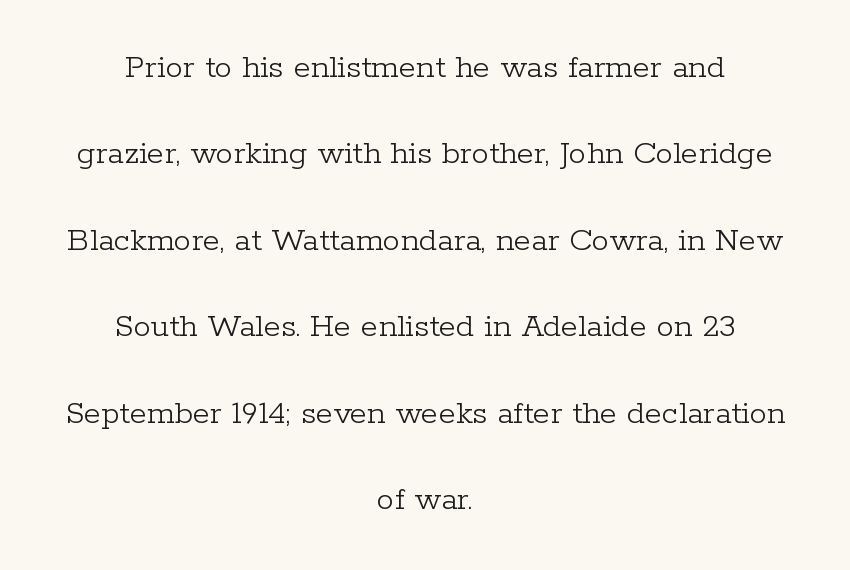
{"serif": "yes", "italic": "no", "bold": "no", "weight": "light", "width": "normal", "stroke_contrast": "low", "x_height": "medium", "monospaced": "no", "underline": "no", "align": "center", "line_spacing": "loose", "line_spacing_ratio": 2.47, "letter_spacing": "normal", "letter_spacing_em": 0.0, "glyph_px": 35}
